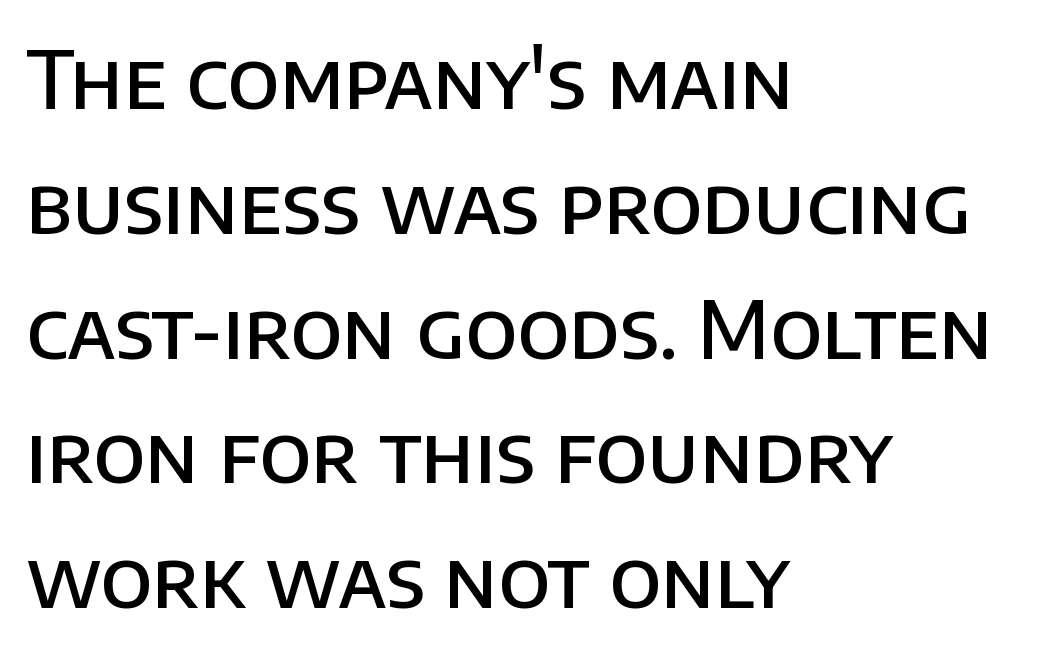
No italicization has been applied; the sample stays upright. Letters rest on an invisible, unmarked baseline. Each letter's strokes conclude bluntly, with no projecting serifs. Compared with an ordinary text face, these strokes are moderately heavier — a semibold. The tracking reads as untouched default to a designer's eye. In terms of leading, this rendering sits right in the middle.
